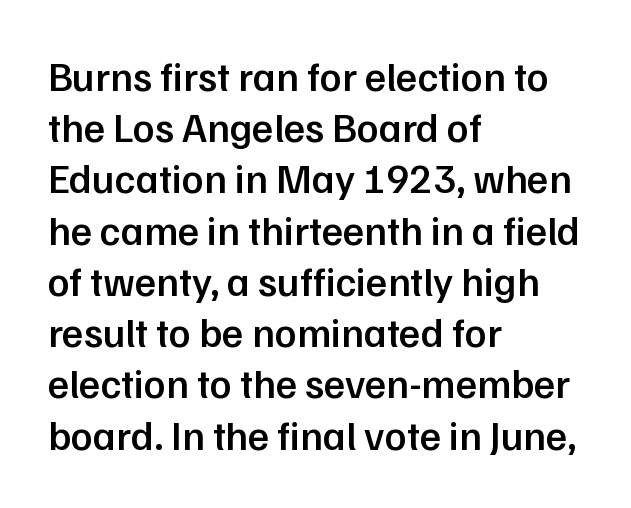
The image shows 41 px semibold sans-serif type, upright; set left-aligned, normal line spacing (1.25x), normal letter spacing, not underlined; low stroke contrast and a medium x-height.
